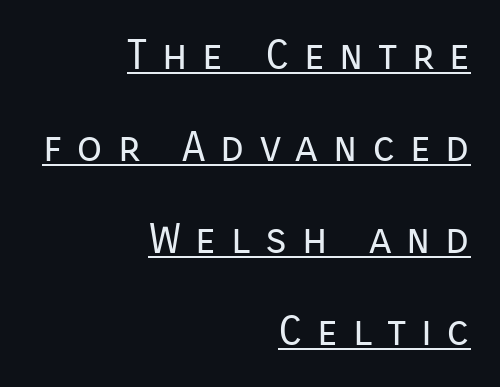
The image shows 42 px regular-weight sans-serif type, upright; set right-aligned, loose line spacing (2.19x), unusually wide letter spacing (+0.35 em), underlined; low stroke contrast and a medium x-height.
